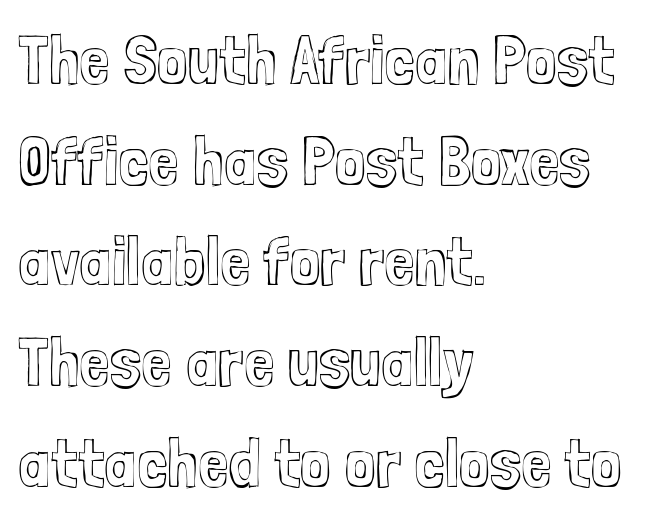
Q: Is the text italic (slanted)? A: No, it is upright.
Q: Is the text underlined? A: No.
Q: How is the paragraph aligned? A: Left-aligned.
Q: Is the spacing between letters normal or unusually wide? A: Normal.
Q: Is the spacing between lines tight, normal or loose? A: Normal.
Q: Width (condensed, normal, or wide)? A: Condensed.
Q: x-height? A: Medium.
Q: Monospaced? A: No.
